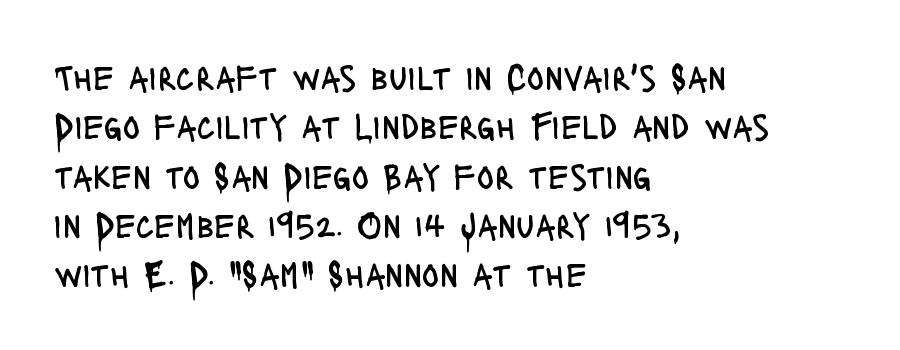
Look at the bottom of the vertical strokes: they stop flat, with no serifs. In CSS terms this would be text-align: left. The string is rendered with underlining switched off. The letters stand upright; this is a roman face. Stems and bowls with no extra thickness — not bold. One glance says typical: line gaps are just what's usual.
